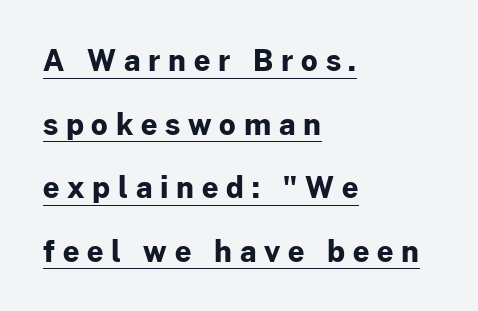
Each line starts at the same left margin while the right side varies. These lines stand farther apart than default settings would place them. Compared with typical body copy, the letter spacing here is much looser. Do the characters align in a grid? No, the font is proportional. Emphasis by weight is at full strength: bold. Font category for this specimen: sans-serif.
